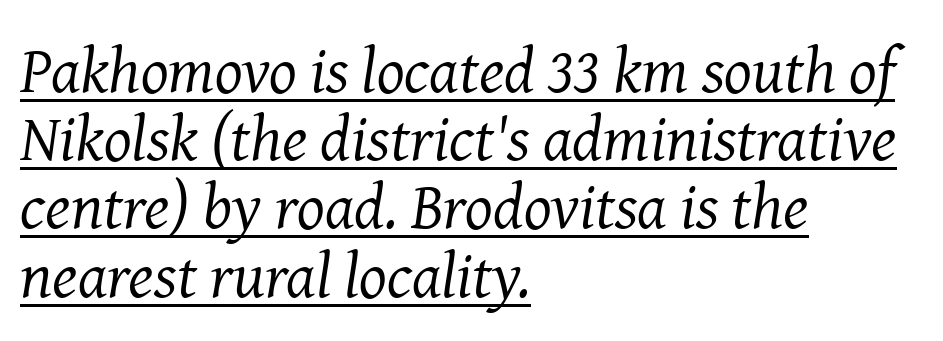
{"serif": "yes", "italic": "yes", "lean": "right", "slant_degrees": 8, "bold": "no", "weight": "regular", "width": "normal", "stroke_contrast": "medium", "x_height": "medium", "monospaced": "no", "underline": "yes", "align": "left", "line_spacing": "tight", "line_spacing_ratio": 1.05, "letter_spacing": "normal", "letter_spacing_em": 0.0, "glyph_px": 65}
